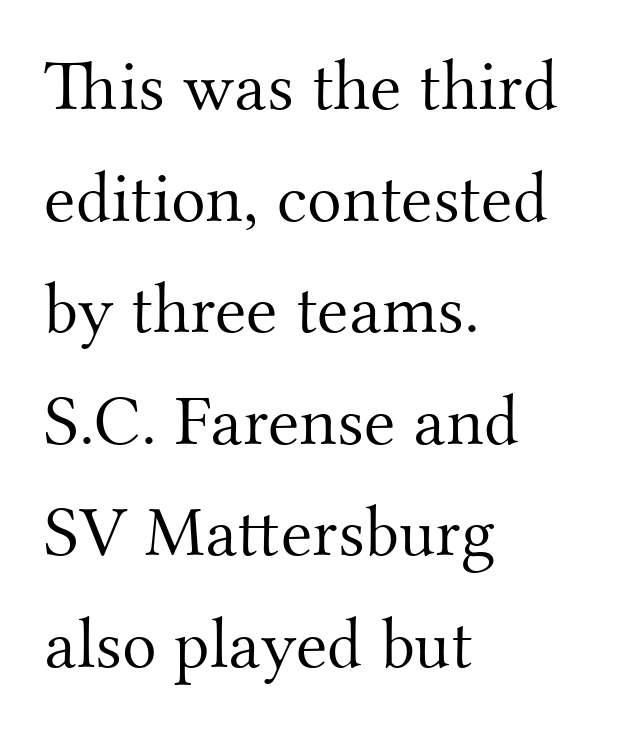
The image shows 72 px light serif type, upright; set left-aligned, normal line spacing (1.55x), normal letter spacing, not underlined; medium stroke contrast and a small x-height.
